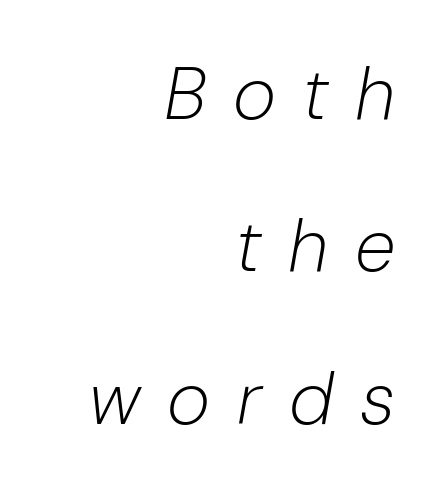
The image shows 74 px light type, italic (leaning right); set right-aligned, loose line spacing (2.06x), unusually wide letter spacing (+0.36 em), not underlined; low stroke contrast and a medium x-height.
